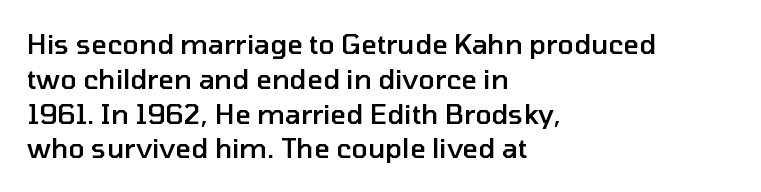
Q: Is the text bold? A: Semi-bold.
Q: Is the text italic (slanted)? A: No, it is upright.
Q: Is the text underlined? A: No.
Q: How is the paragraph aligned? A: Left-aligned.
Q: Is the spacing between letters normal or unusually wide? A: Normal.
Q: Is the spacing between lines tight, normal or loose? A: Normal.
